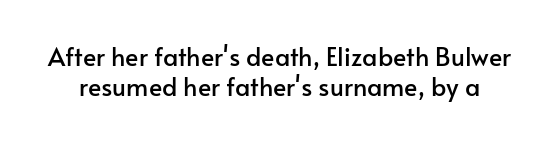
Q: Is the text italic (slanted)? A: No, it is upright.
Q: Is the text underlined? A: No.
Q: Is the spacing between letters normal or unusually wide? A: Normal.
